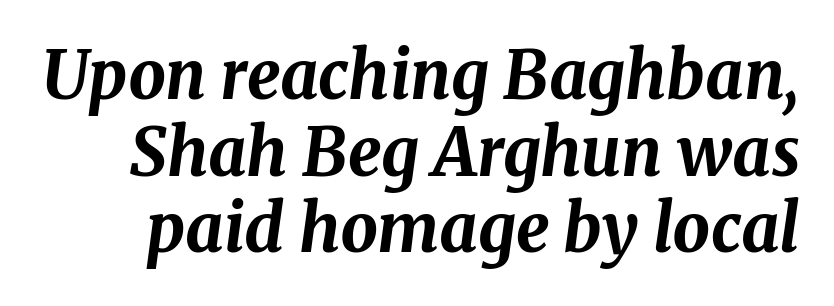
Q: Is the text bold? A: Yes.
Q: Is the text italic (slanted)? A: Yes, it leans right by about 8 degrees.
Q: Is the text underlined? A: No.
Q: Is the spacing between letters normal or unusually wide? A: Normal.
Q: Width (condensed, normal, or wide)? A: Normal.
Q: Stroke contrast? A: Medium.
Q: x-height? A: Medium.
Q: Monospaced? A: No.
